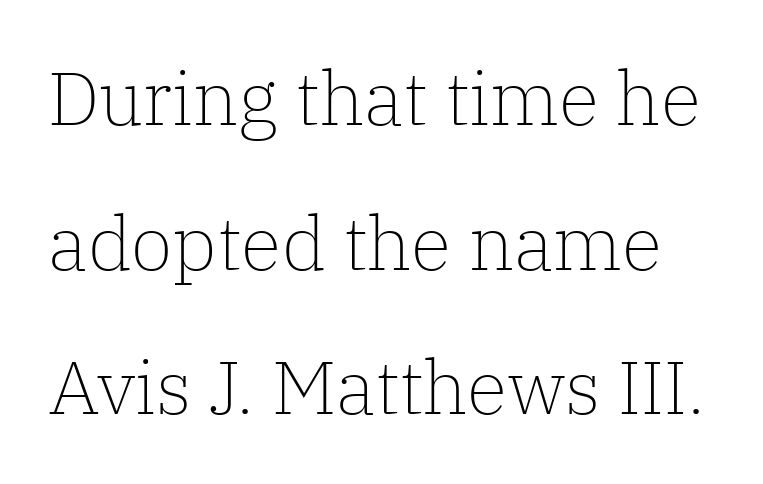
The image shows 75 px light serif type, upright; set loose line spacing (1.93x), normal letter spacing, not underlined; low stroke contrast and a medium x-height.
